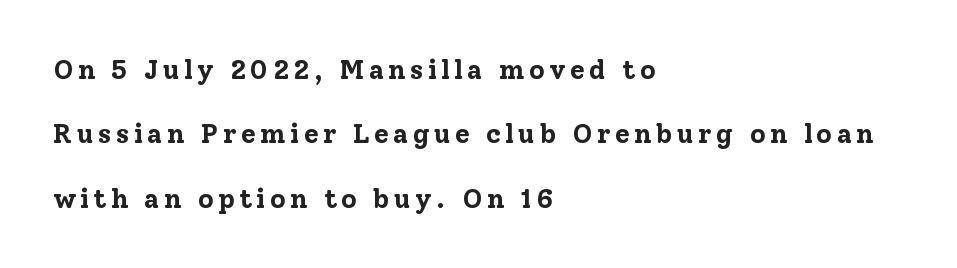
{"italic": "no", "bold": "yes", "underline": "no", "align": "left", "line_spacing": "loose", "line_spacing_ratio": 2.38, "glyph_px": 27}
